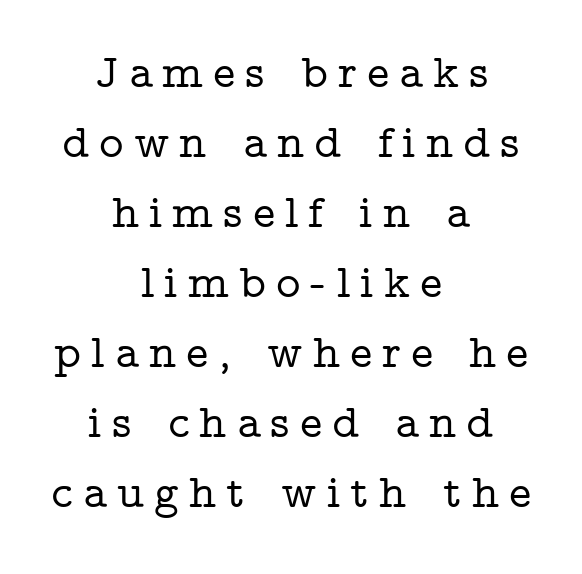
The image shows 47 px wide serif type, upright; set centered, normal line spacing (1.49x), unusually wide letter spacing (+0.21 em), not underlined; low stroke contrast and a medium x-height.
